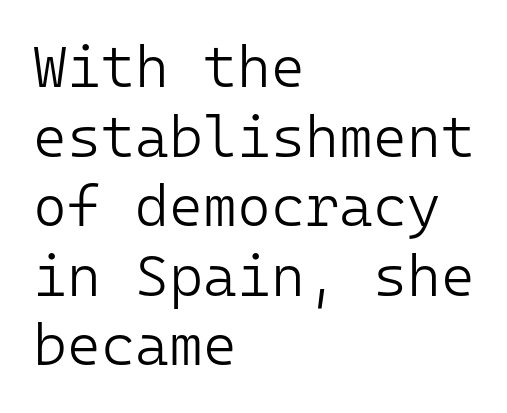
{"serif": "no", "italic": "no", "bold": "no", "weight": "light", "width": "normal", "stroke_contrast": "low", "x_height": "medium", "monospaced": "yes", "underline": "no", "align": "left", "line_spacing_ratio": 1.2, "letter_spacing": "normal", "letter_spacing_em": 0.0, "glyph_px": 58}
